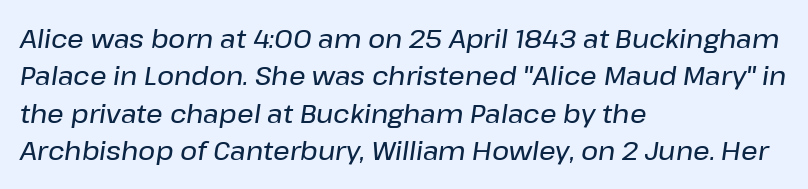
The image shows 26 px text type, italic (leaning right); set left-aligned, normal line spacing (1.44x), normal letter spacing, not underlined.
